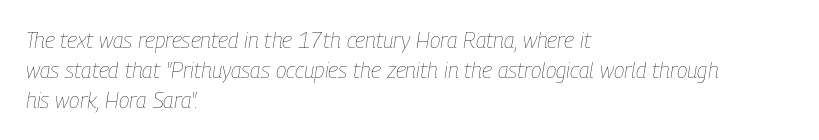
Q: Is the text bold? A: No.
Q: Is the text italic (slanted)? A: Yes, it leans right by about 9 degrees.
Q: Is the text underlined? A: No.
Q: How is the paragraph aligned? A: Left-aligned.
Q: Is the spacing between letters normal or unusually wide? A: Normal.
Q: Is the spacing between lines tight, normal or loose? A: Normal.
